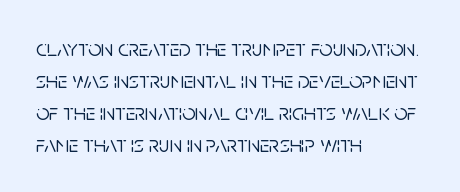
These lines are set flush left with a ragged right edge. Nope, not italic — everything's standing straight. Observe the ordinary spacing: letters are neighbours, not strangers. Vertically, the passage feels balanced, rows spaced as you'd expect. Has an underline been added? It has not.
